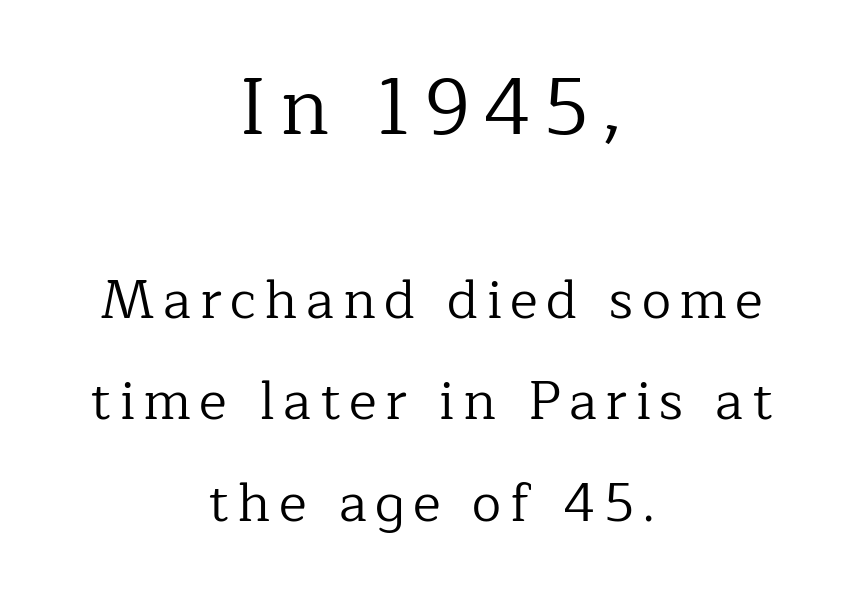
Q: Is the text bold? A: No.
Q: Is the text italic (slanted)? A: No, it is upright.
Q: Is the typeface a serif or a sans-serif typeface? A: Serif.
Q: Is the text underlined? A: No.
Q: How is the paragraph aligned? A: Centered.
Q: Is the spacing between lines tight, normal or loose? A: Loose.
Q: Which block of text is set in a larger size, the first (top) or the second (bottom)? A: The first (top) one.
Q: Width (condensed, normal, or wide)? A: Normal.
Q: Stroke contrast? A: Low.
Q: x-height? A: Medium.
Q: Monospaced? A: No.
